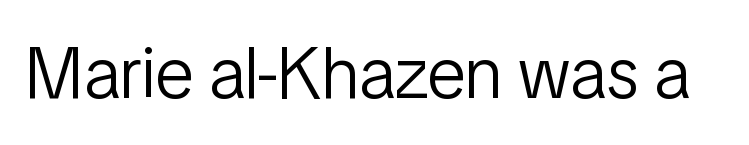
The image shows 73 px light, condensed sans-serif type, upright; set normal letter spacing, not underlined; low stroke contrast and a medium x-height.
